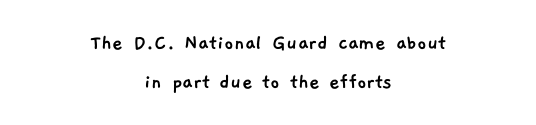
These lines stack symmetrically, like a column narrowing and widening about its center. Underlining? Definitely not there. Does extra space separate the letters? No, they use regular spacing. A normal amount of white space separates one row of letters from the next.
